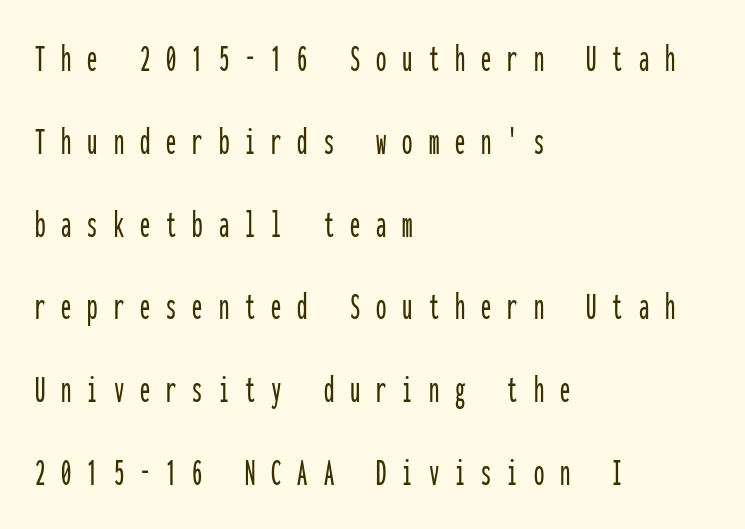
Caption: multi-line text, flush left, ragged right. The rendering uses typewriter-style spacing with identical character cells. It's the straight-up-and-down kind of type. Airy leading. This rendering features lettering with no underline.
